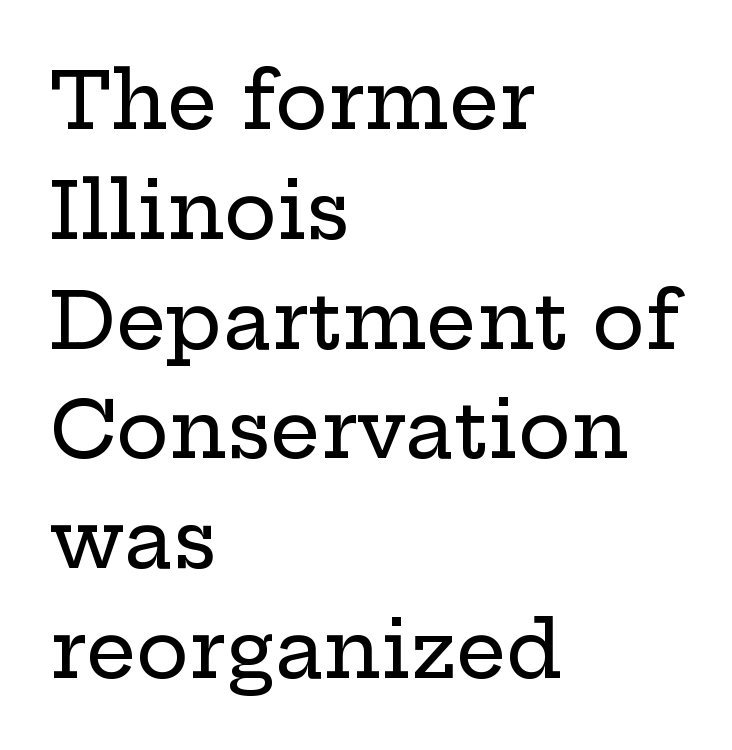
Q: Is the text italic (slanted)? A: No, it is upright.
Q: Is the typeface a serif or a sans-serif typeface? A: Serif.
Q: Is the text underlined? A: No.
Q: How is the paragraph aligned? A: Left-aligned.
Q: Is the spacing between letters normal or unusually wide? A: Normal.
Q: Is the spacing between lines tight, normal or loose? A: Normal.
Q: Width (condensed, normal, or wide)? A: Wide.
Q: Stroke contrast? A: Low.
Q: x-height? A: Medium.
Q: Monospaced? A: No.
